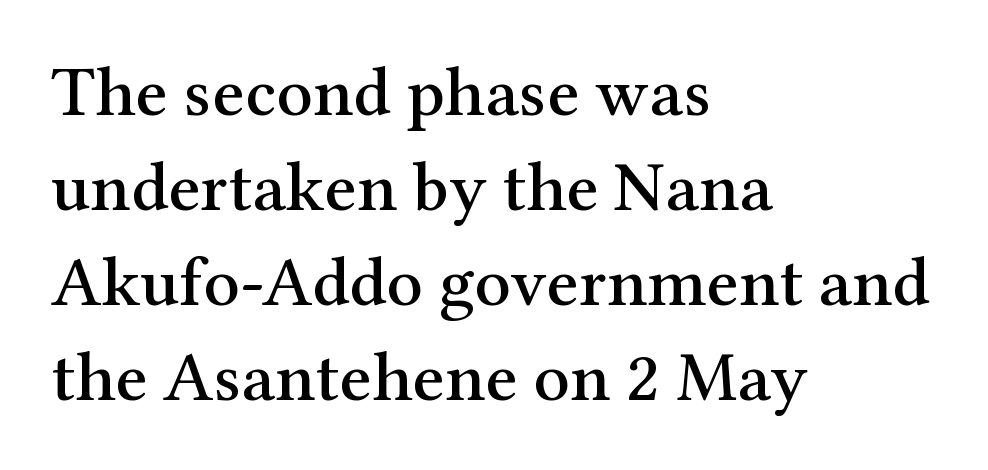
{"serif": "yes", "italic": "no", "width": "normal", "stroke_contrast": "medium", "x_height": "medium", "monospaced": "no", "underline": "no", "align": "left", "line_spacing": "normal", "line_spacing_ratio": 1.34, "letter_spacing": "normal", "letter_spacing_em": 0.0, "glyph_px": 71}
